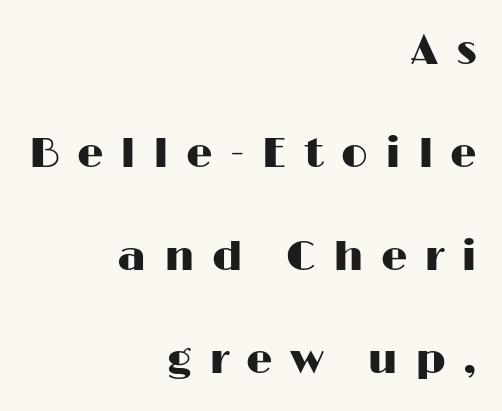
{"serif": "no", "italic": "no", "width": "wide", "stroke_contrast": "high", "x_height": "medium", "monospaced": "no", "underline": "no", "align": "right", "line_spacing": "loose", "line_spacing_ratio": 2.45, "letter_spacing": "wide", "letter_spacing_em": 0.41, "glyph_px": 42}
